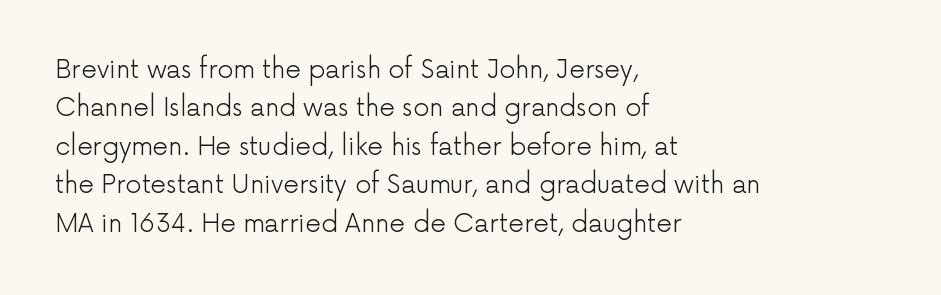
This sample uses an upright cut, with every glyph sitting square on the baseline. The string is rendered with underlining switched off. Tracking value appears to be zero — textbook default spacing. The lines in this sample share a left origin and differ only in where they stop. Vertical spacing — default.
